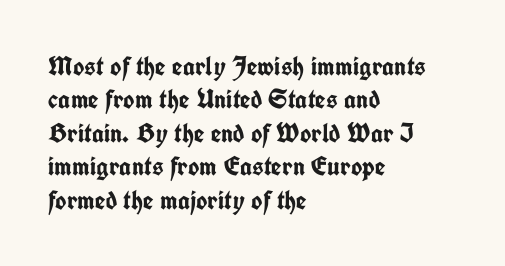
There is no visible air inserted between adjacent glyphs. Compared with a centered layout, this one pins lines to the left instead. The strokes are fattened all the way to bold. A typesetter would mark this as roman, not italic. The words here are not underlined.
